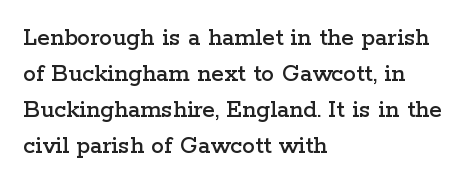
{"italic": "no", "underline": "no", "align": "left", "line_spacing": "normal", "line_spacing_ratio": 1.38, "letter_spacing": "normal", "letter_spacing_em": 0.0, "glyph_px": 26}
